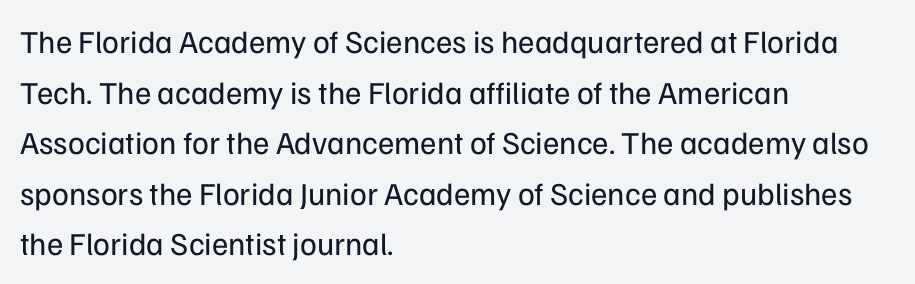
Q: Is the text bold? A: No.
Q: Is the text italic (slanted)? A: No, it is upright.
Q: Is the typeface a serif or a sans-serif typeface? A: Sans-serif.
Q: Is the text underlined? A: No.
Q: How is the paragraph aligned? A: Left-aligned.
Q: Is the spacing between letters normal or unusually wide? A: Normal.
Q: Is the spacing between lines tight, normal or loose? A: Normal.
Q: Width (condensed, normal, or wide)? A: Normal.
Q: Stroke contrast? A: Low.
Q: x-height? A: Medium.
Q: Monospaced? A: No.
